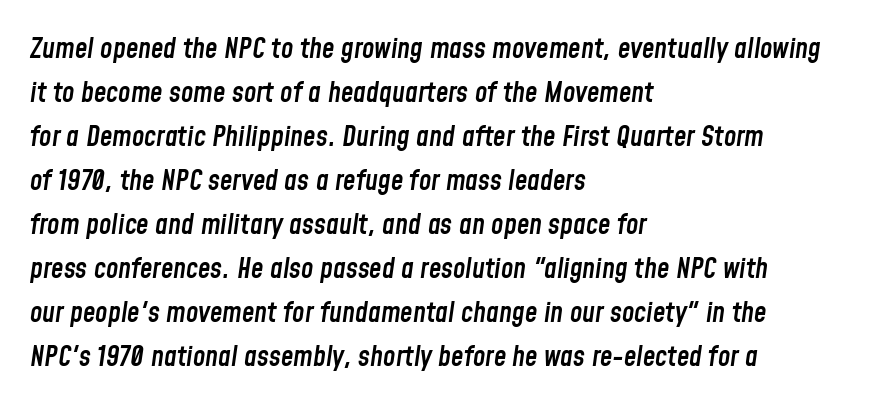
The image shows 28 px semibold, condensed type, italic (leaning right); set left-aligned, normal line spacing (1.57x), normal letter spacing, not underlined; low stroke contrast and a medium x-height.
